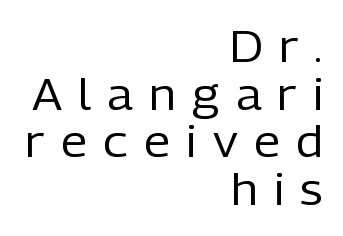
Nothing sits at the stroke ends, so this counts as sans-serif. The ragged edge is on the left, which tells us the setting is flush right. Underlining? Definitely not there. Regarding leading, the lines here are crowded together.
